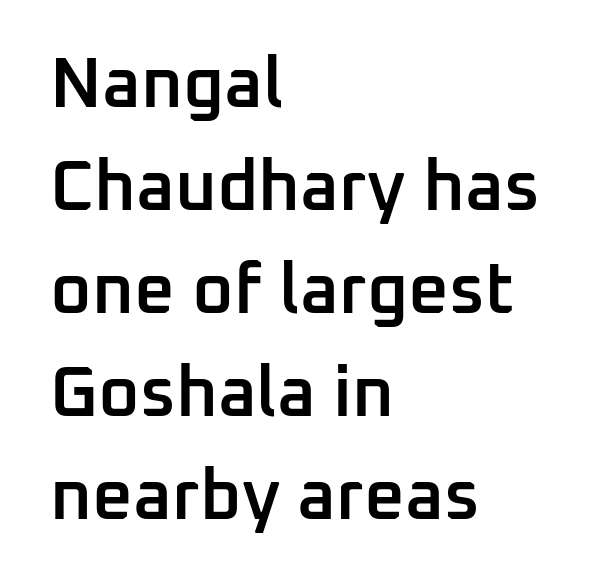
Q: Is the text bold? A: Semi-bold.
Q: Is the text italic (slanted)? A: No, it is upright.
Q: Is the typeface a serif or a sans-serif typeface? A: Sans-serif.
Q: Is the text underlined? A: No.
Q: How is the paragraph aligned? A: Left-aligned.
Q: Is the spacing between letters normal or unusually wide? A: Normal.
Q: Is the spacing between lines tight, normal or loose? A: Normal.
Q: Width (condensed, normal, or wide)? A: Normal.
Q: Stroke contrast? A: Low.
Q: x-height? A: Medium.
Q: Monospaced? A: No.
